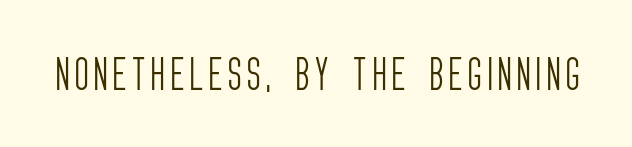
The axis of the letterforms is exactly vertical. Anything drawn beneath the words? Only blank space. The text was rendered using a sans face with plain stroke endings. Is the stroke heavy? The answer is a plain regular-or-lighter.
